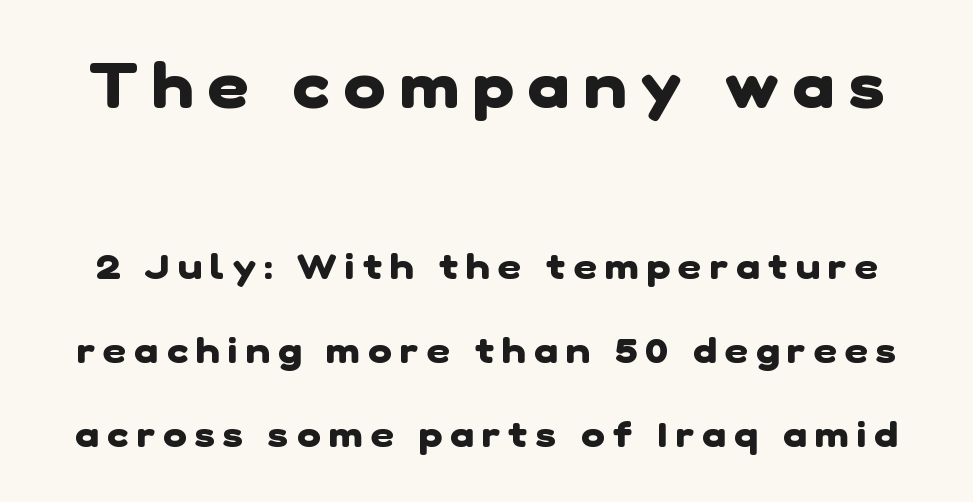
The image shows 63 px heavy sans-serif type; set loose line spacing (2.34x), unusually wide letter spacing (+0.23 em), not underlined; the first (top) block is 1.75x larger; low stroke contrast and a medium x-height.
